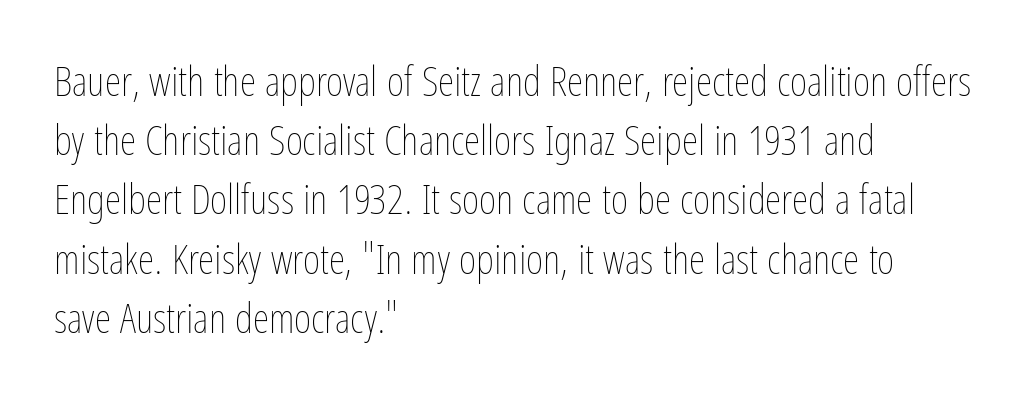
Each line starts at the same left margin while the right side varies. Notice how descenders clear the ascenders below comfortably — that's standard leading. Here the designer chose a conventional face with non-uniform glyph widths. The cut favours lightness, reaching ordinary text weight at its darkest. Look at the tracking — it's just the regular setting, nothing added. Posture: upright roman.
